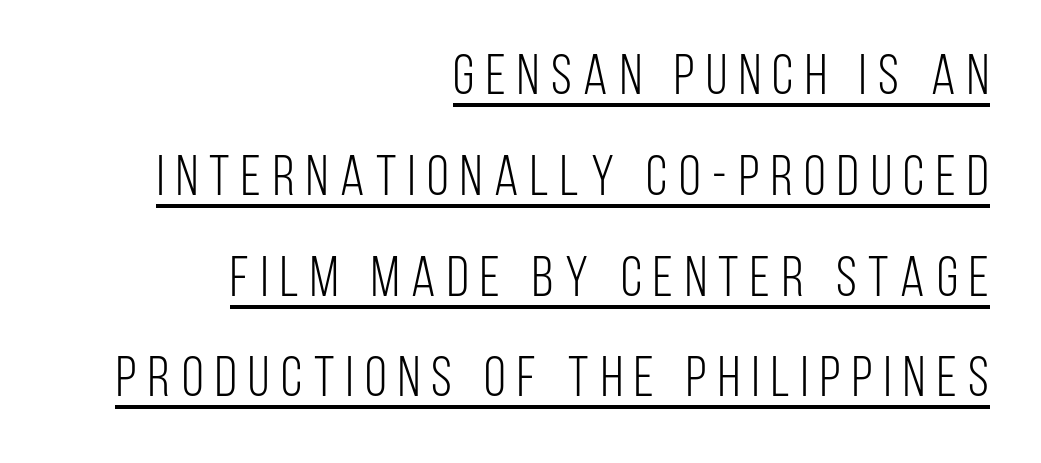
The image shows 56 px light, condensed sans-serif type, upright; set right-aligned, line spacing 1.8x, unusually wide letter spacing (+0.21 em), underlined; low stroke contrast and a large x-height.
